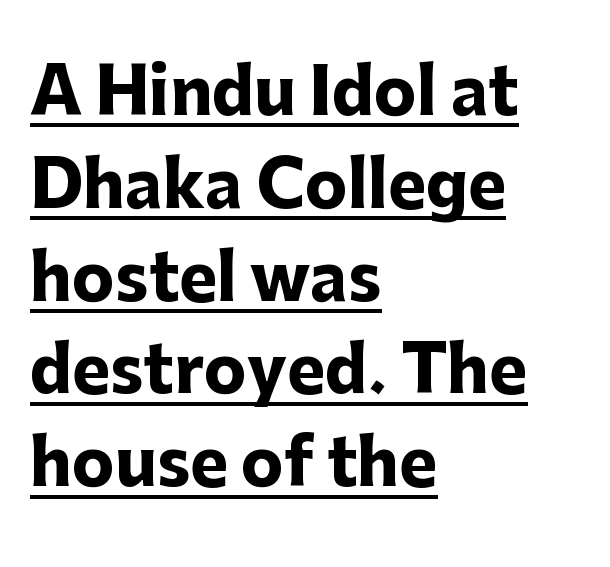
{"serif": "no", "italic": "no", "bold": "yes", "weight": "heavy", "width": "normal", "stroke_contrast": "low", "x_height": "medium", "monospaced": "no", "underline": "yes", "align": "left", "line_spacing": "normal", "line_spacing_ratio": 1.45, "letter_spacing": "normal", "letter_spacing_em": 0.0, "glyph_px": 64}
